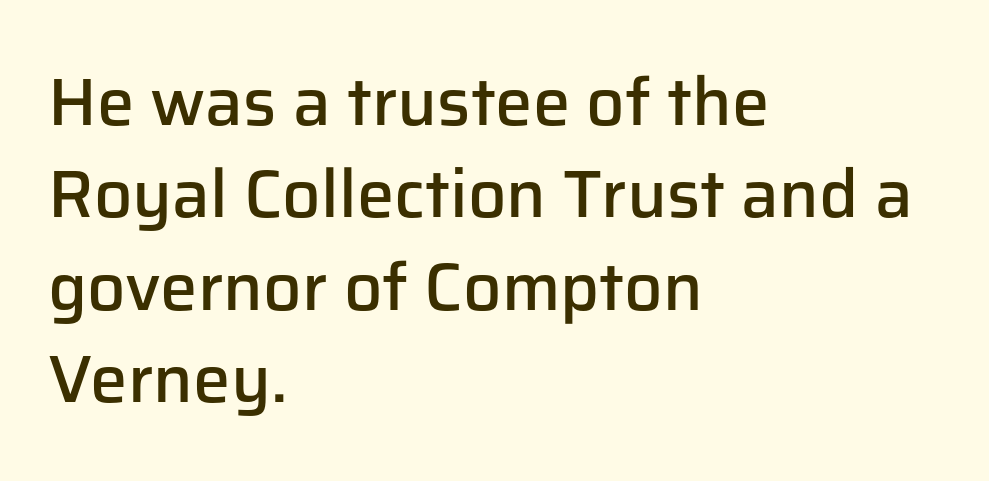
Check where the strokes stop: nothing finishes them off — pure sans. The letters stand straight up with perfectly vertical stems. The sample has been set in demibold, a notch under bold. Note the varied advance widths — an 'i' is clearly narrower than an 'm'. Unmarked baselines from the first word to the last. Whoever set this chose a conventional vertical rhythm.
